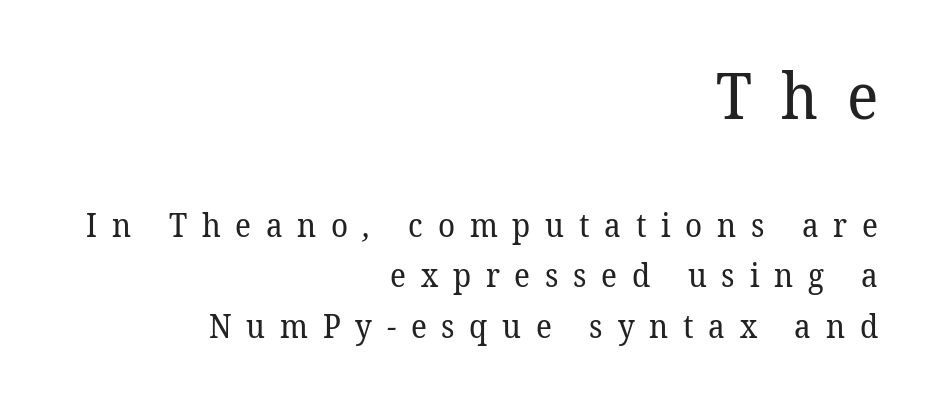
{"serif": "yes", "bold": "no", "weight": "regular", "width": "normal", "stroke_contrast": "low", "x_height": "medium", "monospaced": "no", "underline": "no", "align": "right", "line_spacing": "normal", "line_spacing_ratio": 1.59, "letter_spacing": "wide", "letter_spacing_em": 0.46, "larger_block": "first", "size_ratio": 1.97, "glyph_px": 63}
